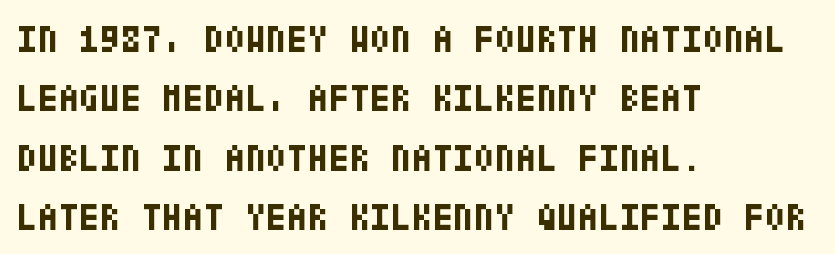
Check under the words: just untouched page. If you drew a ruler down the left edge, every line would touch it. The designer went with a sans here, leaving each stem footless. The font is running at its bold setting. Regarding leading, the lines here are spaced in the standard way.
